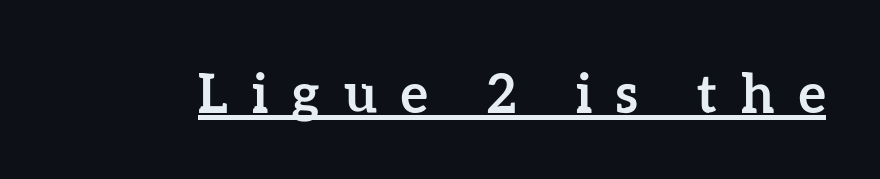
Q: Is the text bold? A: Yes.
Q: Is the text italic (slanted)? A: No, it is upright.
Q: Is the text underlined? A: Yes.
Q: Is the spacing between letters normal or unusually wide? A: Unusually wide.
Q: Width (condensed, normal, or wide)? A: Normal.
Q: Stroke contrast? A: Low.
Q: x-height? A: Medium.
Q: Monospaced? A: No.
